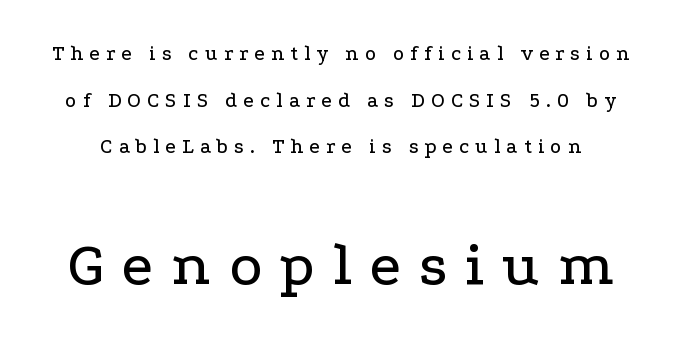
The image shows 62 px wide serif type, upright; set loose line spacing (2.22x), unusually wide letter spacing (+0.29 em), not underlined; the second (bottom) block is 2.95x larger; low stroke contrast and a medium x-height.
